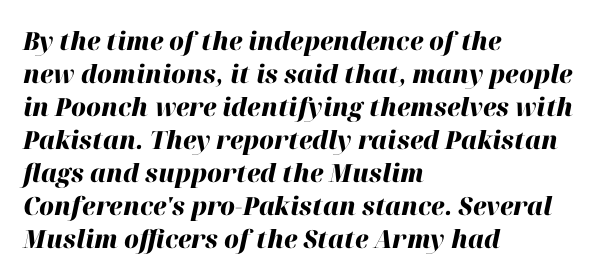
The text carries the slant typical of an italic or oblique font. Every row of glyphs begins at an identical x-position on the left. Beneath every word, the page is bare. The line-height multiplier appears to be the usual default. The font is running at its bold setting.
